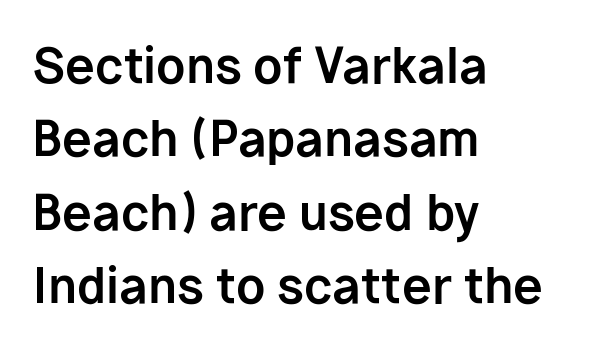
{"serif": "no", "italic": "no", "bold": "yes", "weight": "bold", "width": "normal", "stroke_contrast": "low", "x_height": "medium", "monospaced": "no", "underline": "no", "align": "left", "line_spacing": "normal", "line_spacing_ratio": 1.53, "letter_spacing": "normal", "letter_spacing_em": 0.0, "glyph_px": 48}
